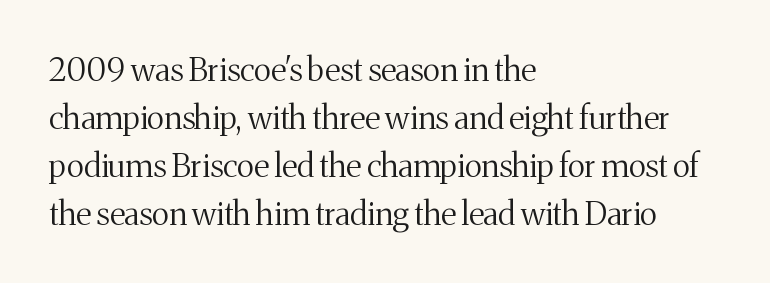
Check the space under the baseline: it is left empty. Is there any slant? The stems are plumb. If you measured baseline to baseline, you'd find a middling distance. Layout note: lines flush left. The text was rendered using a seriffed face with decorative stroke endings.
